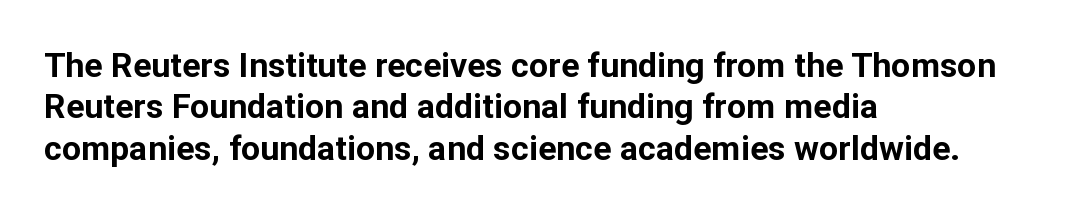
{"serif": "no", "italic": "no", "bold": "yes", "weight": "bold", "width": "normal", "stroke_contrast": "low", "x_height": "medium", "monospaced": "no", "underline": "no", "align": "left", "line_spacing_ratio": 1.22, "letter_spacing": "normal", "letter_spacing_em": 0.0, "glyph_px": 34}
